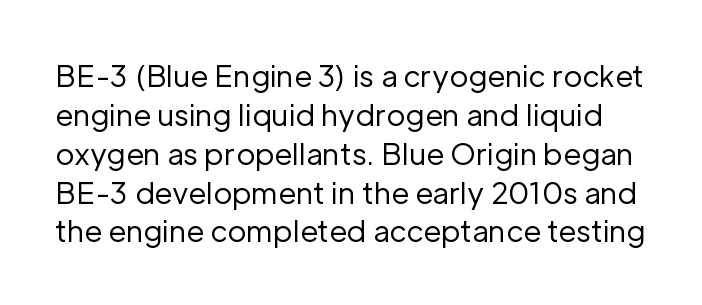
Q: Is the text bold? A: No.
Q: Is the text italic (slanted)? A: No, it is upright.
Q: Is the typeface a serif or a sans-serif typeface? A: Sans-serif.
Q: Is the text underlined? A: No.
Q: Is the spacing between letters normal or unusually wide? A: Normal.
Q: Is the spacing between lines tight, normal or loose? A: Normal.
Q: Width (condensed, normal, or wide)? A: Normal.
Q: Stroke contrast? A: Low.
Q: x-height? A: Medium.
Q: Monospaced? A: No.
